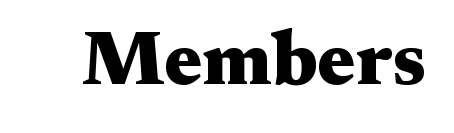
The image shows 76 px heavy, wide serif type, upright; set normal letter spacing, not underlined; medium stroke contrast and a medium x-height.
